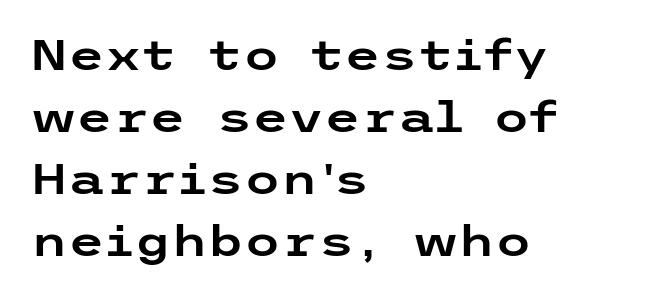
Are there feet on the stems? There aren't — it's a sans. The passage is arranged the way most books set body copy — flush left. The axis of the letterforms is exactly vertical. Horizontal bands of white between lines are of average thickness. Underlining? Definitely not there. There is no visible air inserted between adjacent glyphs.
